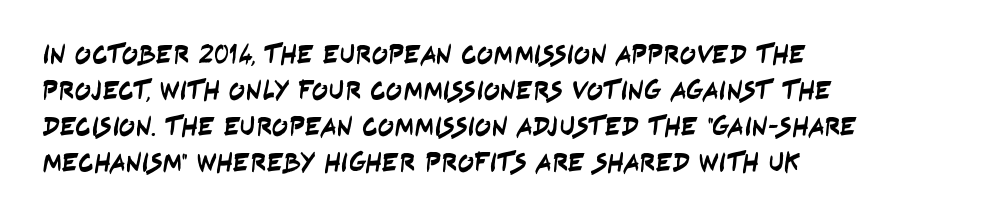
The image shows 27 px text type; set left-aligned, normal line spacing (1.33x), normal letter spacing, not underlined.
